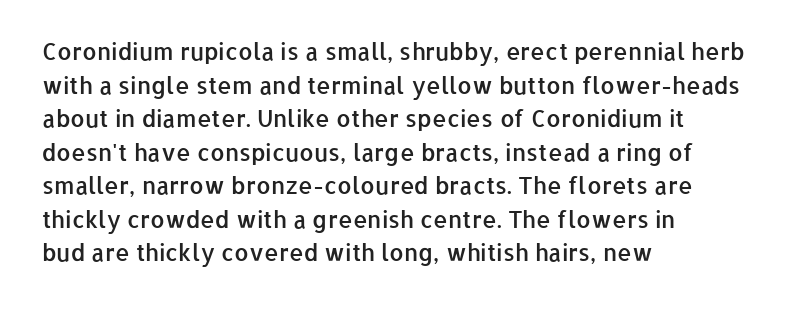
Is there any slant? The stems are plumb. Decoration check: the copy has no underline. Nothing unusual about the tracking: characters are spaced as the font intends. What weight is shown? A semibold, between regular and bold. The setting favours the left margin, as ordinary paragraphs usually do.
